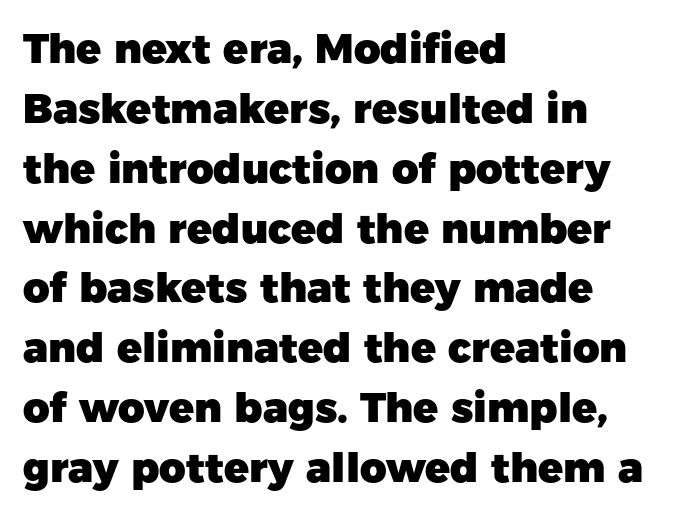
{"serif": "no", "italic": "no", "bold": "yes", "weight": "heavy", "width": "normal", "stroke_contrast": "low", "x_height": "medium", "monospaced": "no", "underline": "no", "align": "left", "line_spacing": "normal", "line_spacing_ratio": 1.46, "letter_spacing": "normal", "letter_spacing_em": 0.0, "glyph_px": 41}
